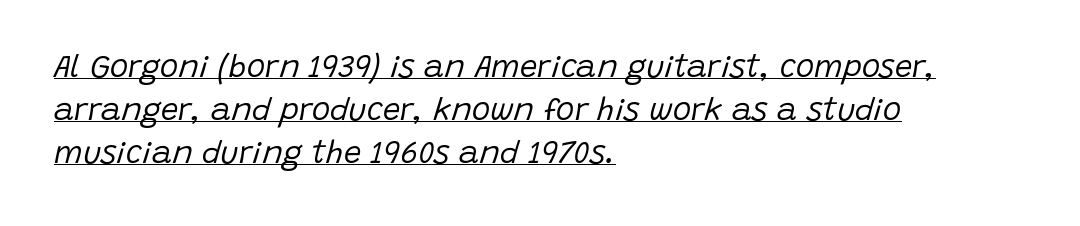
The image shows 31 px regular-weight type, italic (leaning right); set left-aligned, normal line spacing (1.38x), normal letter spacing, underlined; low stroke contrast and a large x-height.
